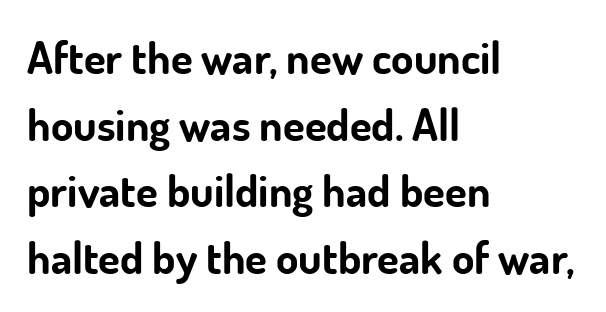
The baseline area is clear. Spacing verdict: proportional, widths tailored to each character. Nobody touched the tracking dial on this one. In CSS terms this would be text-align: left. Every stem runs plumb, perpendicular to the baseline. Font category for this specimen: sans-serif.
